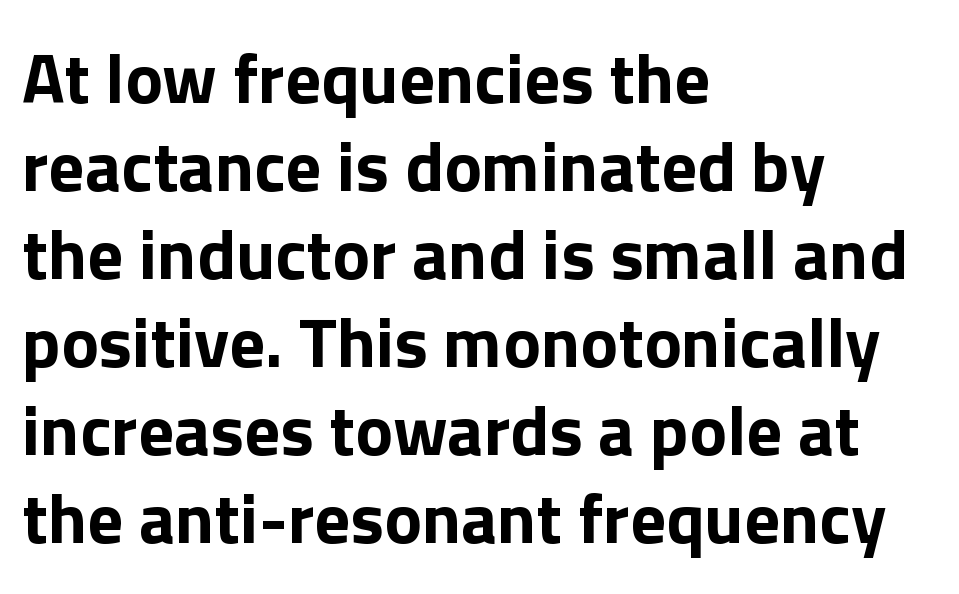
The image shows 71 px bold sans-serif type, upright; set left-aligned, line spacing 1.24x, normal letter spacing, not underlined; a medium x-height.
